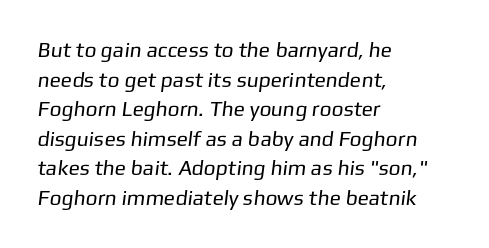
Q: Is the text bold? A: No.
Q: Is the text underlined? A: No.
Q: How is the paragraph aligned? A: Left-aligned.
Q: Is the spacing between letters normal or unusually wide? A: Normal.
Q: Is the spacing between lines tight, normal or loose? A: Normal.
